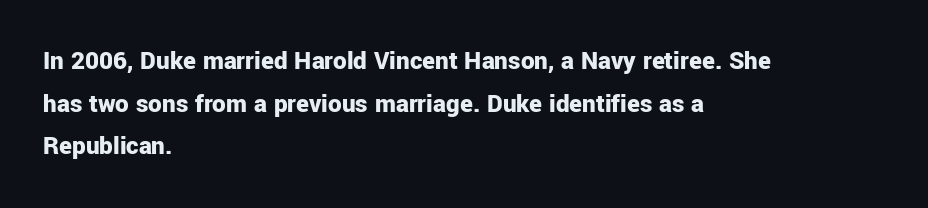
{"italic": "no", "bold": "yes", "underline": "no", "align": "left", "line_spacing": "normal", "line_spacing_ratio": 1.58, "letter_spacing": "normal", "letter_spacing_em": 0.0, "glyph_px": 27}
